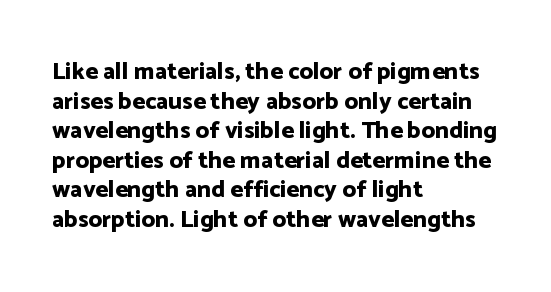
Q: Is the text bold? A: Yes.
Q: Is the text italic (slanted)? A: No, it is upright.
Q: Is the text underlined? A: No.
Q: How is the paragraph aligned? A: Left-aligned.
Q: Is the spacing between letters normal or unusually wide? A: Normal.
